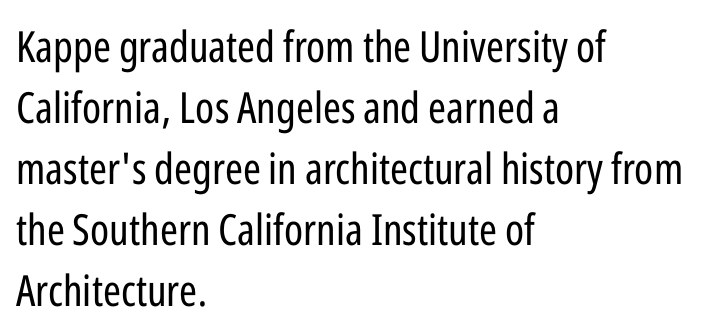
Are there feet on the stems? There aren't — it's a sans. Plain, unruled lines of type. Compared with typical body copy, the letter spacing here is the same. Stroke mass is kept to a normal reading level or below. Proportional: the letters do not fall into vertical columns.
